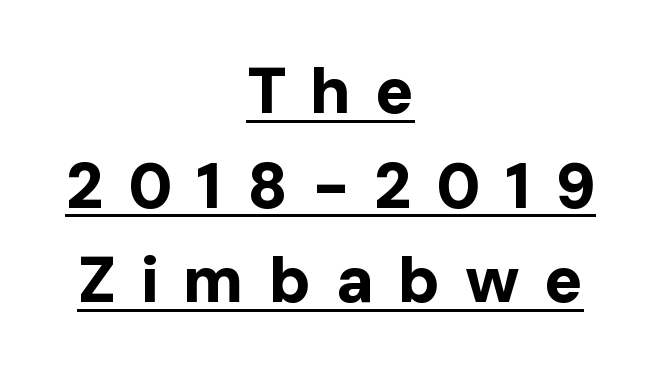
{"serif": "no", "italic": "no", "bold": "yes", "weight": "bold", "width": "normal", "stroke_contrast": "low", "x_height": "medium", "monospaced": "no", "underline": "yes", "align": "center", "line_spacing": "normal", "line_spacing_ratio": 1.48, "letter_spacing": "wide", "letter_spacing_em": 0.38, "glyph_px": 64}
